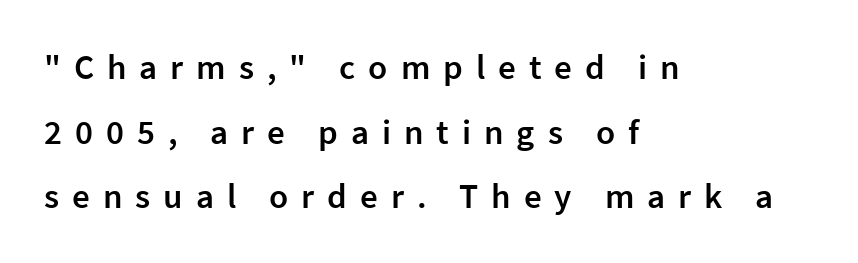
The image shows 35 px semibold sans-serif type, upright; set left-aligned, line spacing 1.85x, unusually wide letter spacing (+0.37 em), not underlined; low stroke contrast and a medium x-height.
